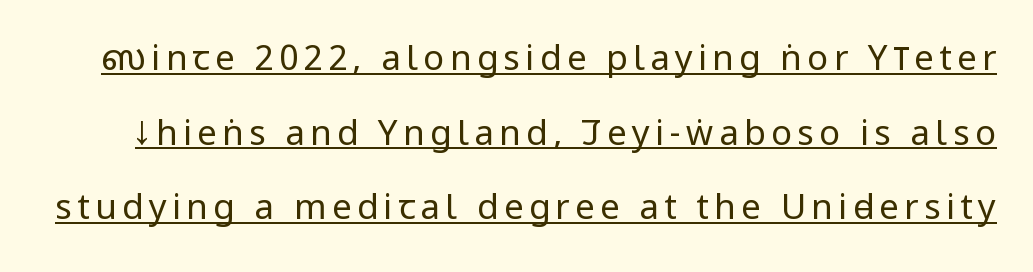
{"serif": "no", "italic": "no", "bold": "no", "weight": "regular", "width": "condensed", "stroke_contrast": "low", "x_height": "large", "monospaced": "no", "underline": "yes", "line_spacing": "loose", "line_spacing_ratio": 2.13, "glyph_px": 35}
